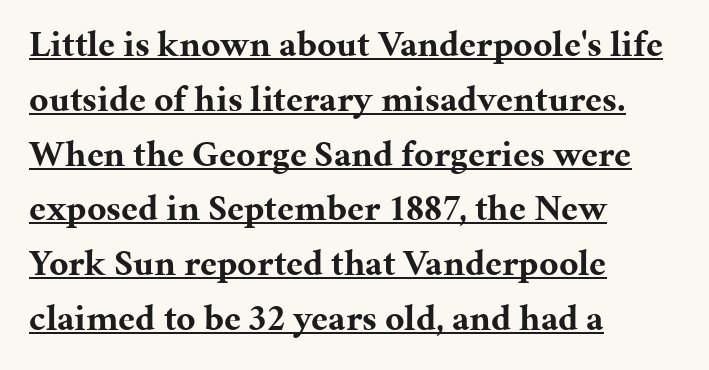
The image shows 37 px bold serif type, upright; set left-aligned, normal line spacing (1.48x), normal letter spacing, underlined; medium stroke contrast and a medium x-height.
